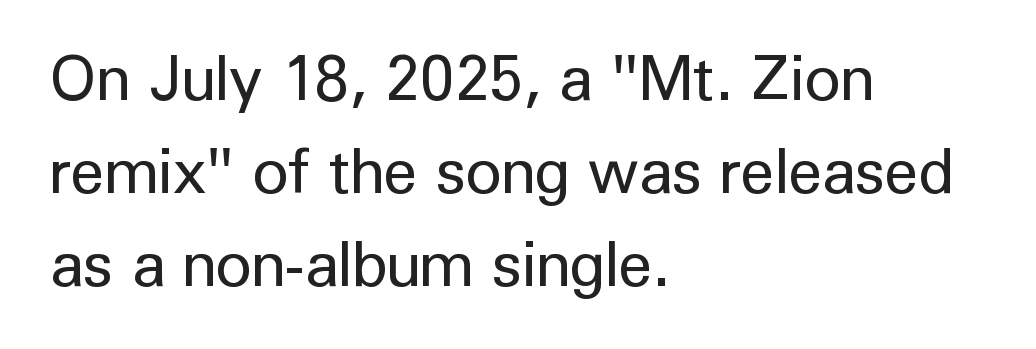
{"serif": "no", "italic": "no", "bold": "no", "weight": "regular", "width": "normal", "stroke_contrast": "low", "x_height": "medium", "monospaced": "no", "underline": "no", "align": "left", "line_spacing": "normal", "line_spacing_ratio": 1.5, "letter_spacing": "normal", "letter_spacing_em": 0.0, "glyph_px": 62}
